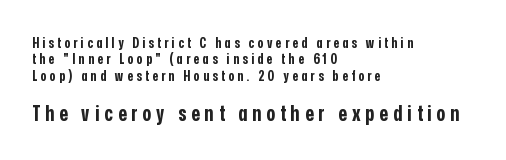
Q: Is the text bold? A: Yes.
Q: Is the text italic (slanted)? A: No, it is upright.
Q: Is the text underlined? A: No.
Q: How is the paragraph aligned? A: Left-aligned.
Q: Is the spacing between letters normal or unusually wide? A: Unusually wide.
Q: Which block of text is set in a larger size, the first (top) or the second (bottom)? A: The second (bottom) one.
